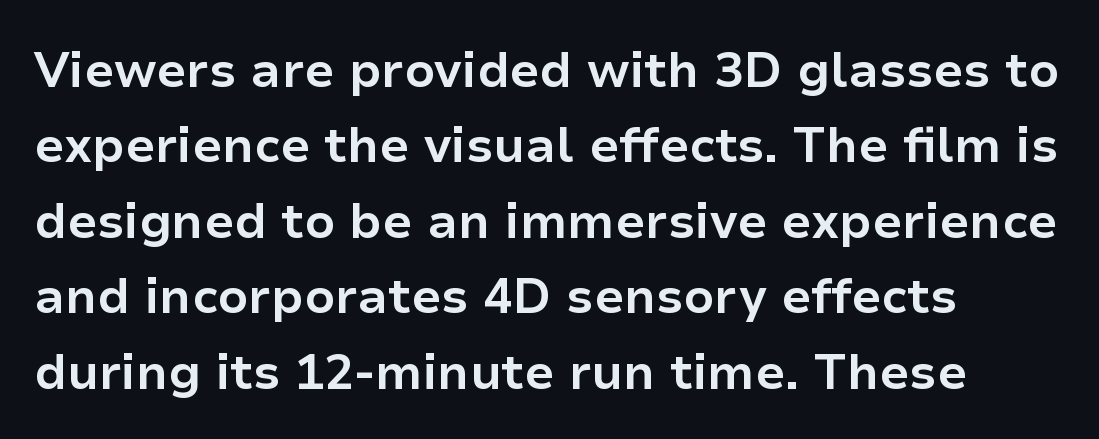
If you measured baseline to baseline, you'd find a middling distance. Is this a sans? Yes — the strokes have no serifs. Spacing verdict: proportional, widths tailored to each character. Glyph-to-glyph distance matches everyday printed text.
